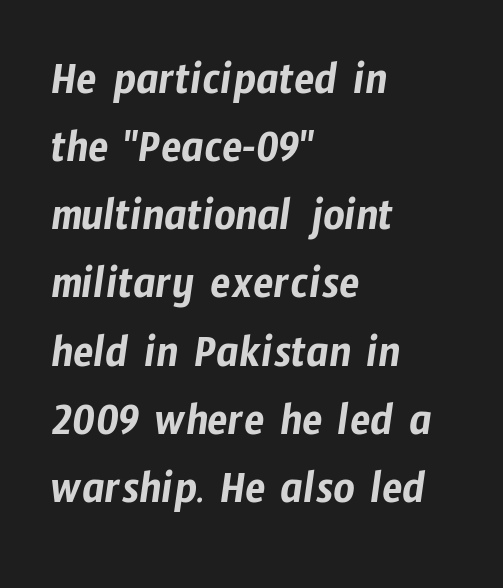
The image shows 47 px condensed sans-serif type; set left-aligned, normal line spacing (1.45x), normal letter spacing, not underlined; low stroke contrast and a medium x-height.
